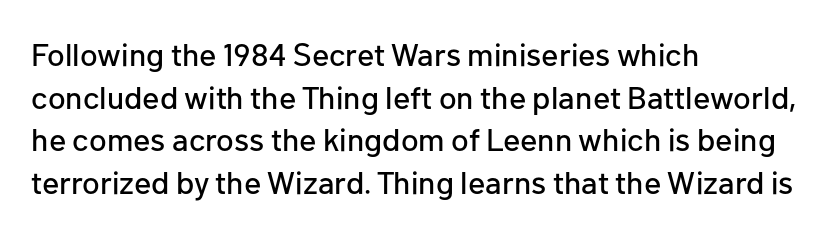
{"serif": "no", "italic": "no", "width": "normal", "stroke_contrast": "low", "x_height": "medium", "monospaced": "no", "underline": "no", "align": "left", "line_spacing": "normal", "line_spacing_ratio": 1.33, "letter_spacing": "normal", "letter_spacing_em": 0.0, "glyph_px": 32}
